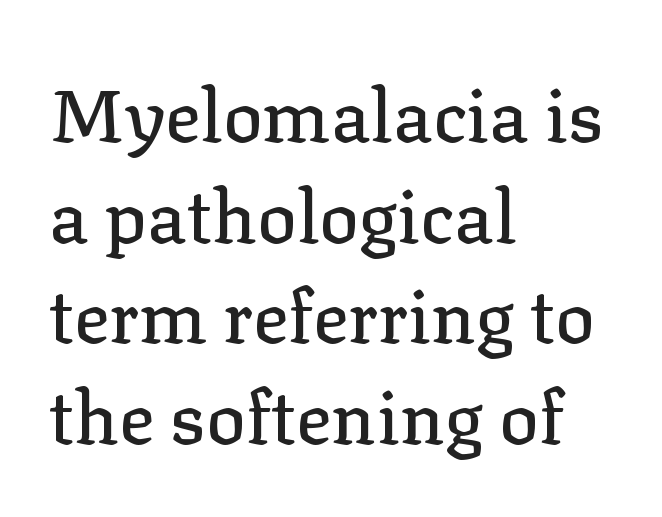
{"serif": "yes", "italic": "no", "width": "normal", "stroke_contrast": "low", "x_height": "medium", "monospaced": "no", "underline": "no", "align": "left", "line_spacing": "normal", "line_spacing_ratio": 1.36, "letter_spacing": "normal", "letter_spacing_em": 0.0, "glyph_px": 74}
